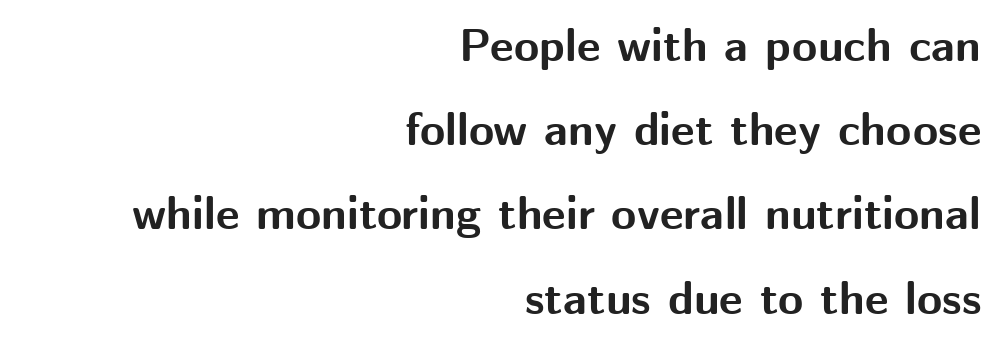
The glyphs are unaccompanied by any horizontal stroke below them. These lines keep a tight, regular rhythm from letter to letter. The lines in this sample share a right terminus and differ only in where they begin. Does the weight exceed regular? Yes, all the way to bold. Are there feet on the stems? There aren't — it's a sans. The letters advance in unequal steps, a hallmark of proportional type.
